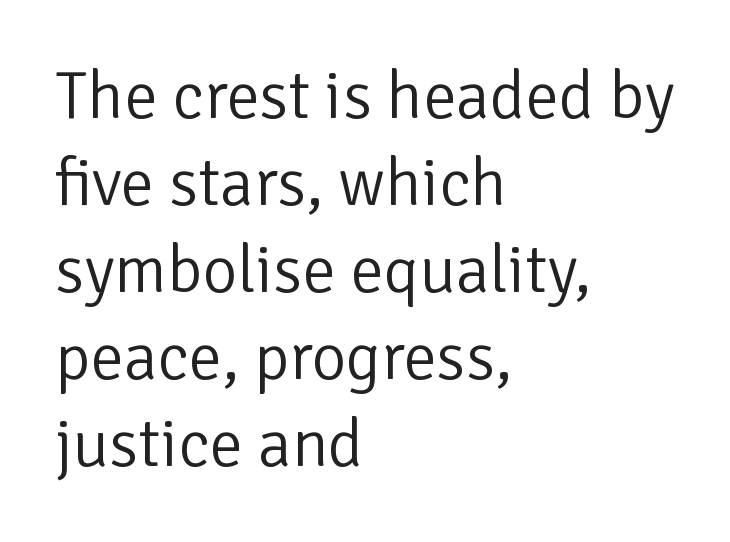
This sample has the flowing, uneven cadence of proportional lettering. A roman cut, with each character standing at attention. The paragraph shown leans on its left margin. Heaviness? Minimal to ordinary, like unemphasized prose. Compared with typical paragraphs, the rows here are spaced about the same. The glyphs in this specimen are sans serif.
